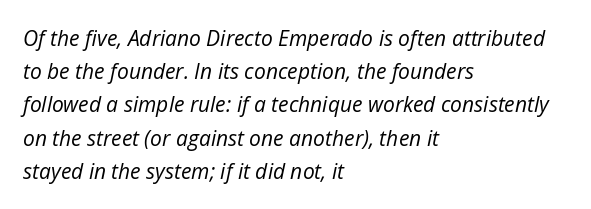
{"italic": "yes", "lean": "right", "slant_degrees": 12, "bold": "no", "underline": "no", "align": "left", "line_spacing": "normal", "line_spacing_ratio": 1.58, "letter_spacing": "normal", "letter_spacing_em": 0.0, "glyph_px": 21}
